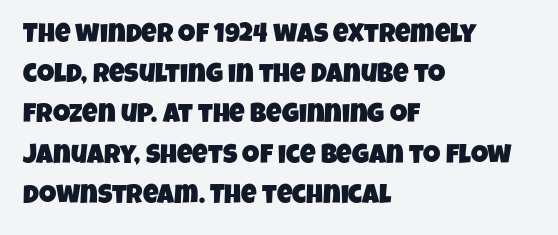
Q: Is the text underlined? A: No.
Q: How is the paragraph aligned? A: Left-aligned.
Q: Is the spacing between letters normal or unusually wide? A: Normal.
Q: Is the spacing between lines tight, normal or loose? A: Normal.
